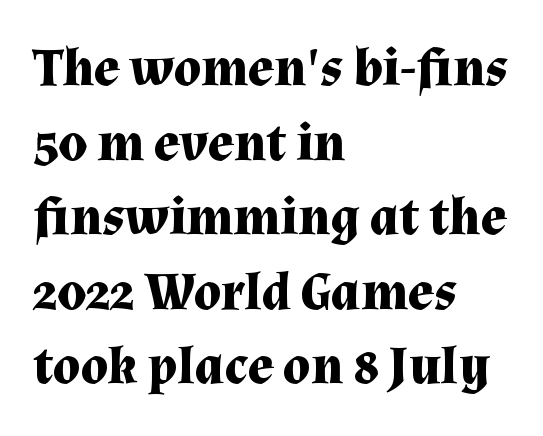
Q: Is the text bold? A: Yes.
Q: Is the text italic (slanted)? A: No, it is upright.
Q: Is the typeface a serif or a sans-serif typeface? A: Serif.
Q: Is the text underlined? A: No.
Q: How is the paragraph aligned? A: Left-aligned.
Q: Is the spacing between letters normal or unusually wide? A: Normal.
Q: Is the spacing between lines tight, normal or loose? A: Normal.
Q: Width (condensed, normal, or wide)? A: Normal.
Q: Stroke contrast? A: Medium.
Q: x-height? A: Medium.
Q: Monospaced? A: No.
